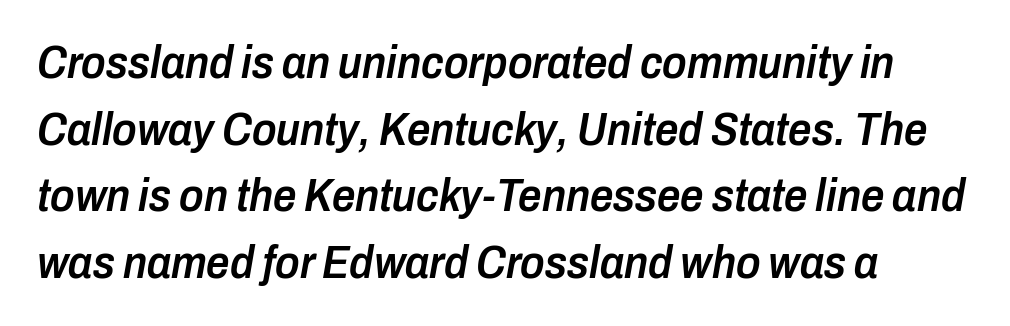
This sample has the flowing, uneven cadence of proportional lettering. Interline gaps are of average width in this sample. Is the block centered? No — it sits flush against the left margin. These words are printed semibold, heavier than regular yet not bold. The typography opts for an oblique posture over an upright one.
